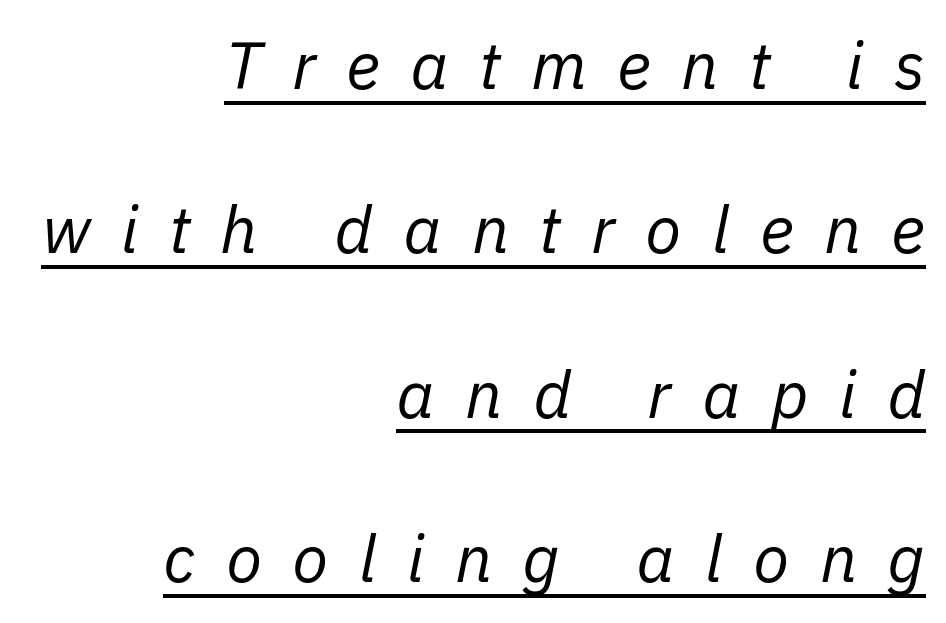
{"italic": "yes", "lean": "right", "slant_degrees": 11, "bold": "no", "weight": "regular", "width": "normal", "stroke_contrast": "low", "x_height": "medium", "monospaced": "no", "underline": "yes", "align": "right", "line_spacing": "loose", "line_spacing_ratio": 2.49, "letter_spacing": "wide", "letter_spacing_em": 0.46, "glyph_px": 66}
